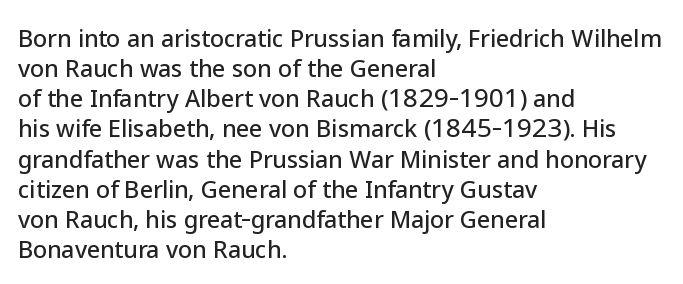
The ragged edge is on the right, which tells us the setting is flush left. What's the leading like? Ordinary, nothing unusual. Posture: straight, roman, zero tilt. The face used here is rendered with its standard letterfit. Letters rest on an invisible, unmarked baseline.
